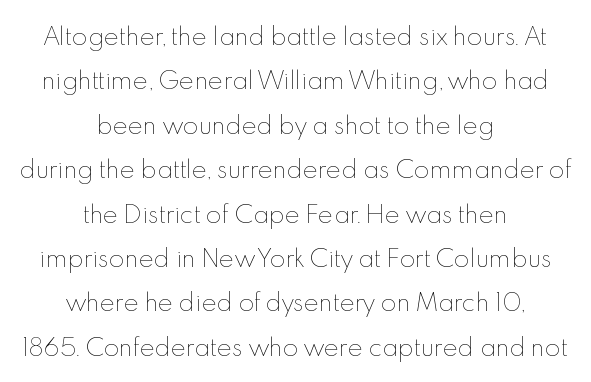
Weight class: somewhere from thin through regular. The paragraph has two soft edges and a firm central axis. Students, note that the glyphs here touch the page at normal intervals. Has an underline been added? It has not. The passage shown stacks its lines with a broad gap. Unlike italic type, these characters show no tilt at all.
